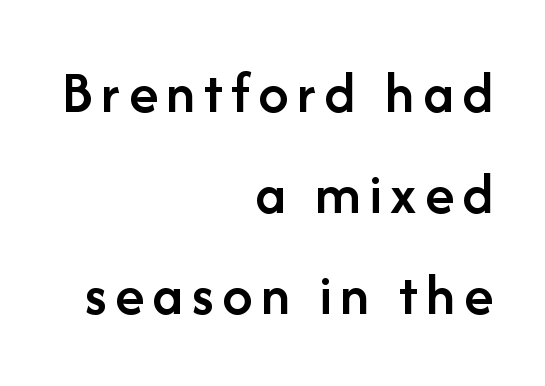
Q: Is the text bold? A: Semi-bold.
Q: Is the text italic (slanted)? A: No, it is upright.
Q: Is the typeface a serif or a sans-serif typeface? A: Sans-serif.
Q: Is the text underlined? A: No.
Q: How is the paragraph aligned? A: Right-aligned.
Q: Is the spacing between lines tight, normal or loose? A: Normal.
Q: Width (condensed, normal, or wide)? A: Normal.
Q: Stroke contrast? A: Low.
Q: x-height? A: Medium.
Q: Monospaced? A: No.
